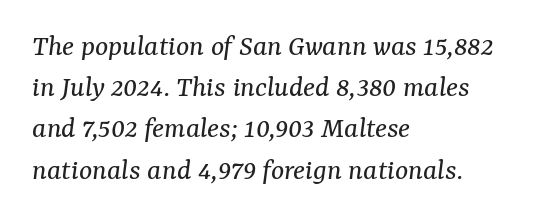
Q: Is the text bold? A: No.
Q: Is the text italic (slanted)? A: Yes, it leans right by about 7 degrees.
Q: Is the typeface a serif or a sans-serif typeface? A: Serif.
Q: Is the text underlined? A: No.
Q: How is the paragraph aligned? A: Left-aligned.
Q: Is the spacing between letters normal or unusually wide? A: Normal.
Q: Is the spacing between lines tight, normal or loose? A: Normal.
Q: Width (condensed, normal, or wide)? A: Normal.
Q: Stroke contrast? A: Medium.
Q: x-height? A: Medium.
Q: Monospaced? A: No.
